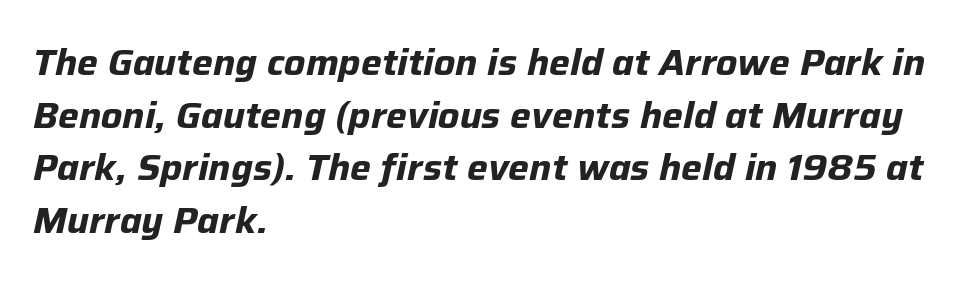
The image shows 37 px bold type, italic (leaning right); set left-aligned, normal line spacing (1.42x), normal letter spacing, not underlined; low stroke contrast and a medium x-height.
